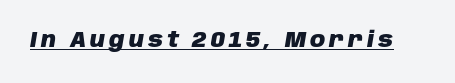
{"italic": "yes", "lean": "right", "slant_degrees": 10, "bold": "yes", "underline": "yes", "glyph_px": 21}
